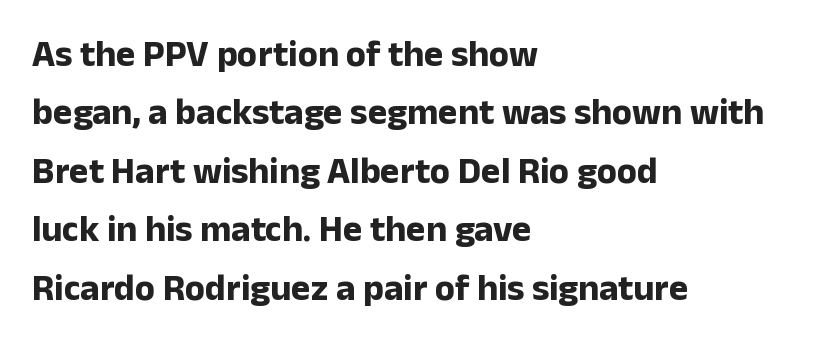
Q: Is the text bold? A: Yes.
Q: Is the text italic (slanted)? A: No, it is upright.
Q: Is the typeface a serif or a sans-serif typeface? A: Sans-serif.
Q: Is the text underlined? A: No.
Q: How is the paragraph aligned? A: Left-aligned.
Q: Is the spacing between letters normal or unusually wide? A: Normal.
Q: Is the spacing between lines tight, normal or loose? A: Normal.
Q: Width (condensed, normal, or wide)? A: Normal.
Q: Stroke contrast? A: Low.
Q: x-height? A: Medium.
Q: Monospaced? A: No.
